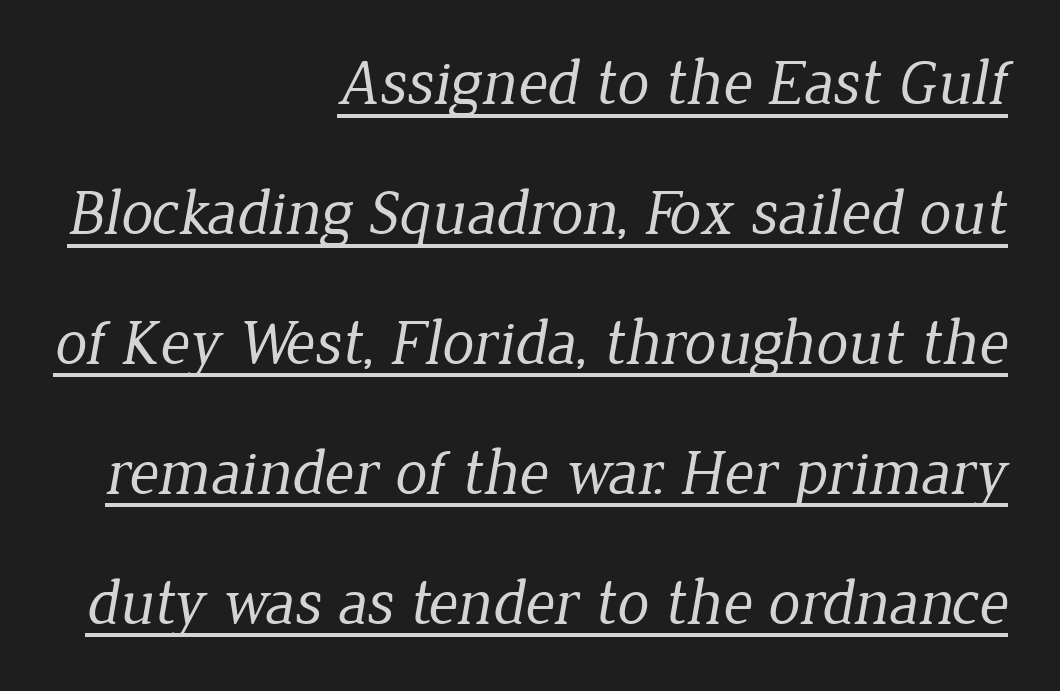
{"serif": "yes", "bold": "no", "weight": "regular", "width": "normal", "stroke_contrast": "low", "x_height": "medium", "monospaced": "no", "underline": "yes", "align": "right", "line_spacing": "loose", "line_spacing_ratio": 2.03, "letter_spacing": "normal", "letter_spacing_em": 0.0, "glyph_px": 64}
